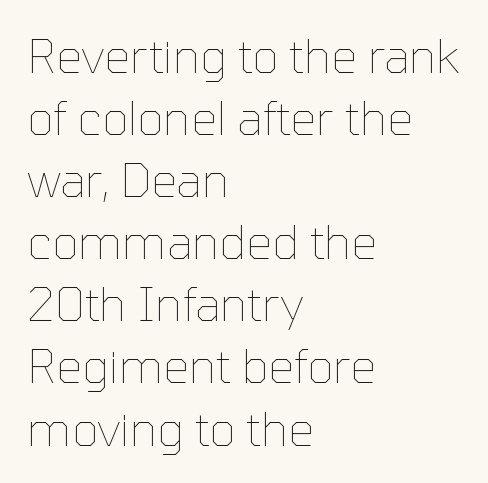
Q: Is the text bold? A: No.
Q: Is the text italic (slanted)? A: No, it is upright.
Q: Is the text underlined? A: No.
Q: How is the paragraph aligned? A: Left-aligned.
Q: Is the spacing between letters normal or unusually wide? A: Normal.
Q: Is the spacing between lines tight, normal or loose? A: Normal.
Q: Width (condensed, normal, or wide)? A: Normal.
Q: Stroke contrast? A: Low.
Q: x-height? A: Medium.
Q: Monospaced? A: No.
